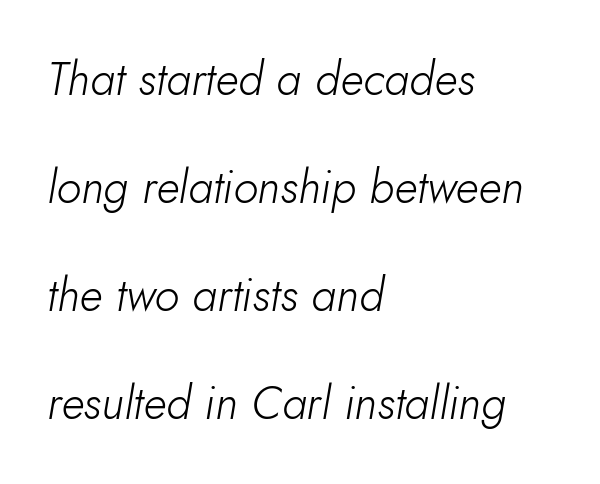
The image shows 46 px light type, italic (leaning right); set left-aligned, loose line spacing (2.35x), normal letter spacing, not underlined; low stroke contrast and a small x-height.
